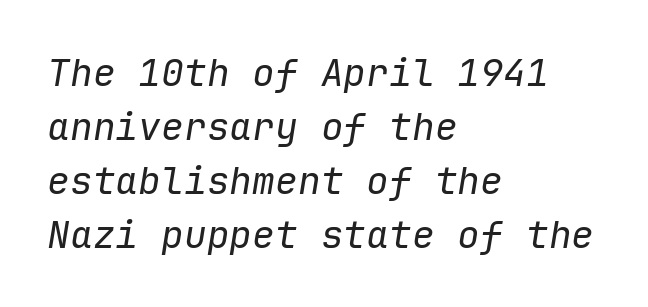
The image shows 38 px regular-weight type, italic (leaning right), monospaced; set left-aligned, normal line spacing (1.42x), normal letter spacing, not underlined; low stroke contrast and a medium x-height.
